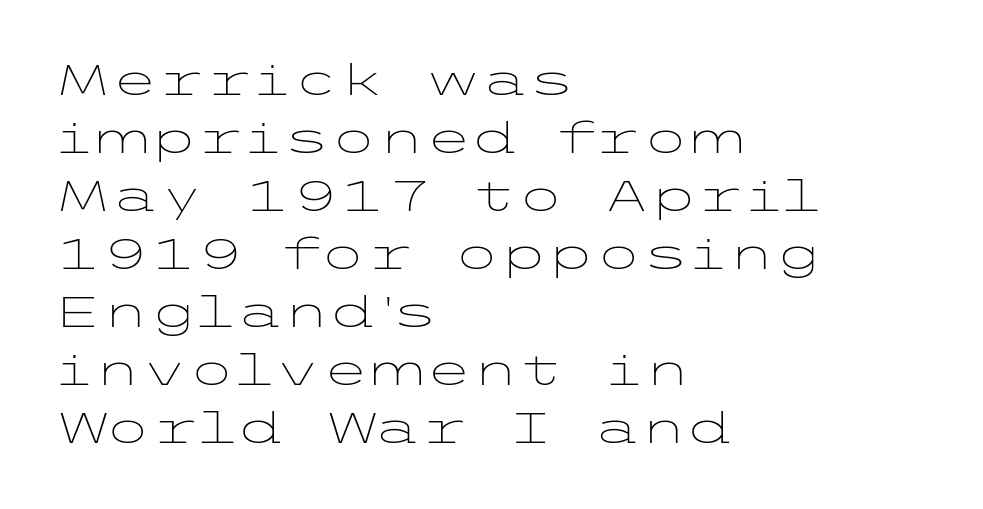
Q: Is the text bold? A: No.
Q: Is the text italic (slanted)? A: No, it is upright.
Q: Is the typeface a serif or a sans-serif typeface? A: Sans-serif.
Q: Is the text underlined? A: No.
Q: How is the paragraph aligned? A: Left-aligned.
Q: Is the spacing between letters normal or unusually wide? A: Normal.
Q: Is the spacing between lines tight, normal or loose? A: Normal.
Q: Width (condensed, normal, or wide)? A: Wide.
Q: Stroke contrast? A: Low.
Q: x-height? A: Medium.
